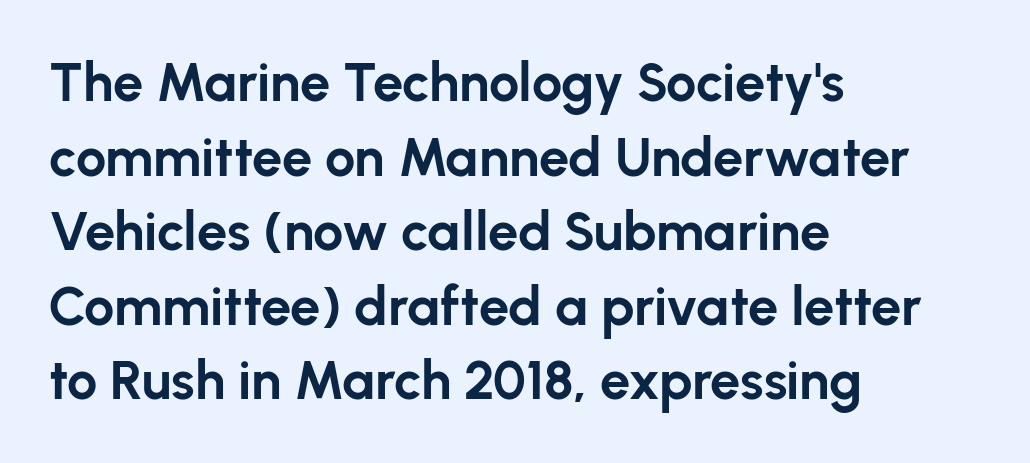
The image shows 54 px bold sans-serif type, upright; set left-aligned, normal line spacing (1.38x), normal letter spacing, not underlined; low stroke contrast and a medium x-height.
